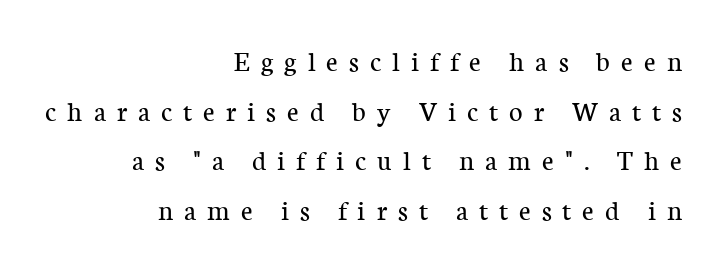
Q: Is the text bold? A: No.
Q: Is the text italic (slanted)? A: No, it is upright.
Q: Is the typeface a serif or a sans-serif typeface? A: Serif.
Q: Is the text underlined? A: No.
Q: How is the paragraph aligned? A: Right-aligned.
Q: Is the spacing between letters normal or unusually wide? A: Unusually wide.
Q: Width (condensed, normal, or wide)? A: Normal.
Q: Stroke contrast? A: Low.
Q: x-height? A: Medium.
Q: Monospaced? A: No.
